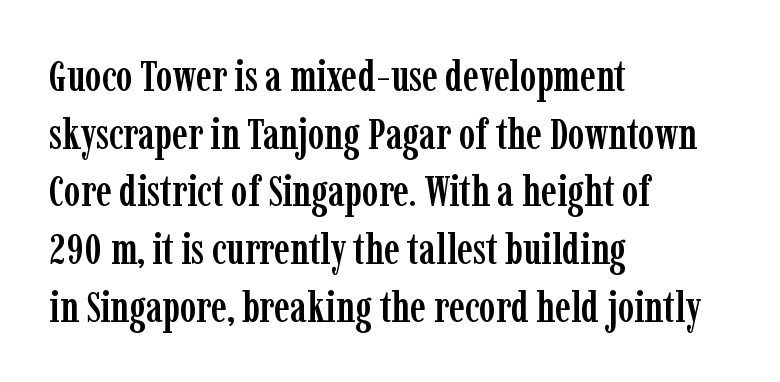
The image shows 44 px condensed serif type, upright; set left-aligned, normal line spacing (1.31x), normal letter spacing, not underlined; low stroke contrast and a medium x-height.
